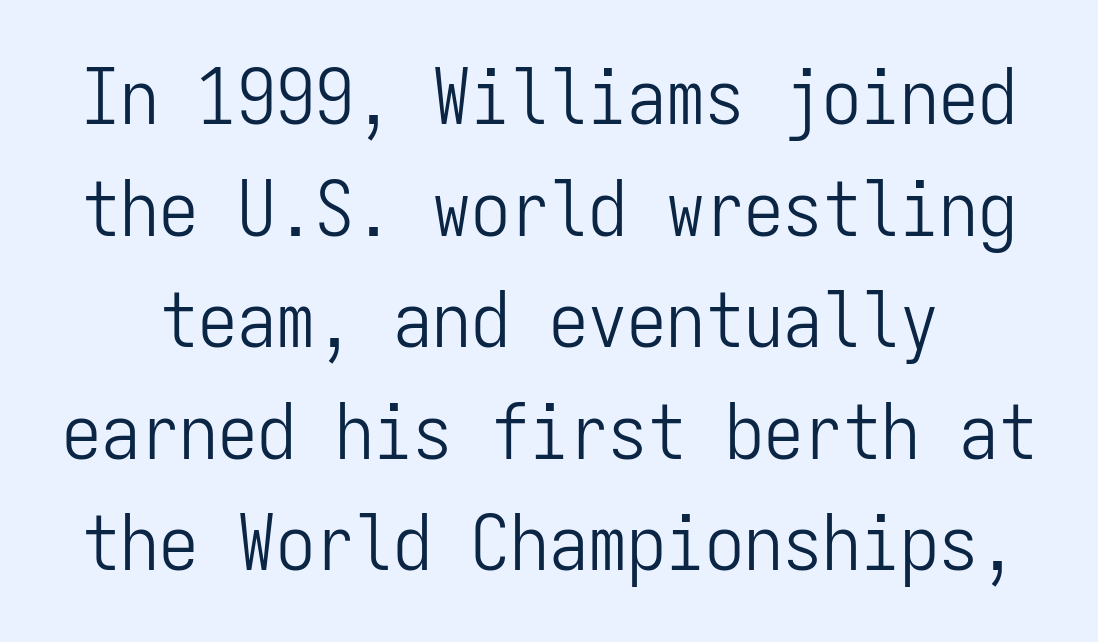
Serif or sans? Sans — the stroke terminals are bare. Nope, not italic — everything's standing straight. Is the type heavy? It reads as light-to-regular instead. Monospaced: the letters line up in strict vertical columns.
